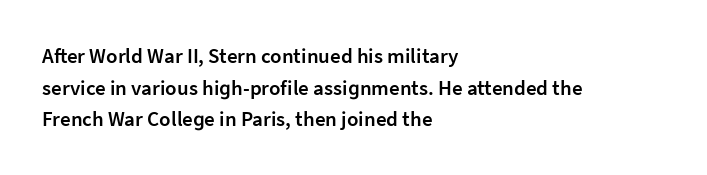
The image shows 21 px text type, upright; set left-aligned, normal line spacing (1.51x), normal letter spacing, not underlined.
